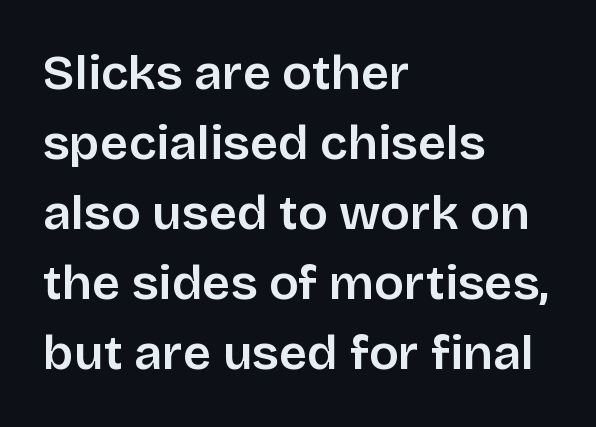
The image shows 49 px semibold sans-serif type, upright; set left-aligned, normal line spacing (1.43x), normal letter spacing, not underlined; low stroke contrast and a large x-height.
